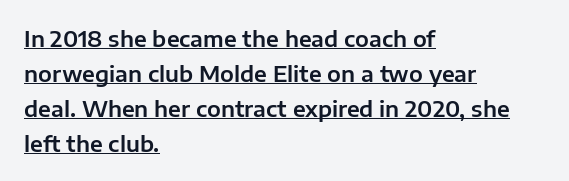
{"italic": "no", "underline": "yes", "align": "left", "line_spacing": "normal", "line_spacing_ratio": 1.59, "letter_spacing": "normal", "letter_spacing_em": 0.0, "glyph_px": 22}
